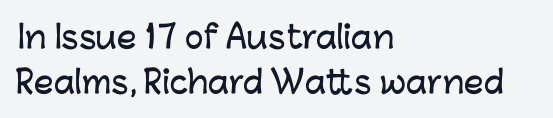
Q: Is the text italic (slanted)? A: No, it is upright.
Q: Is the typeface a serif or a sans-serif typeface? A: Sans-serif.
Q: Is the text underlined? A: No.
Q: How is the paragraph aligned? A: Left-aligned.
Q: Is the spacing between letters normal or unusually wide? A: Normal.
Q: Is the spacing between lines tight, normal or loose? A: Normal.
Q: Width (condensed, normal, or wide)? A: Normal.
Q: Stroke contrast? A: Low.
Q: x-height? A: Medium.
Q: Monospaced? A: No.
